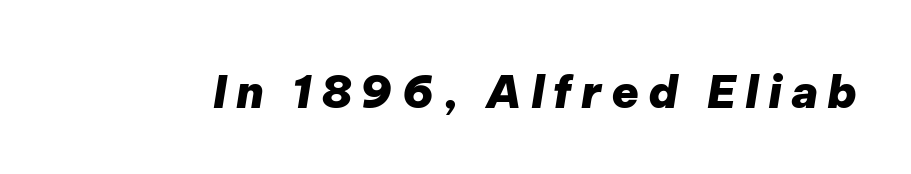
The image shows 45 px heavy type, italic (leaning right); set unusually wide letter spacing (+0.2 em), not underlined; low stroke contrast and a medium x-height.
